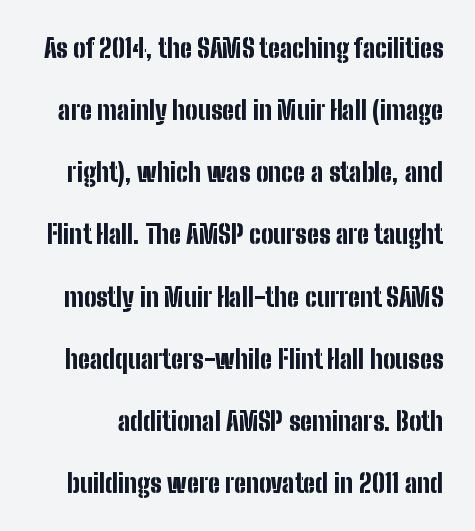
The image shows 26 px bold type, upright; set loose line spacing (2.39x), normal letter spacing, not underlined.
